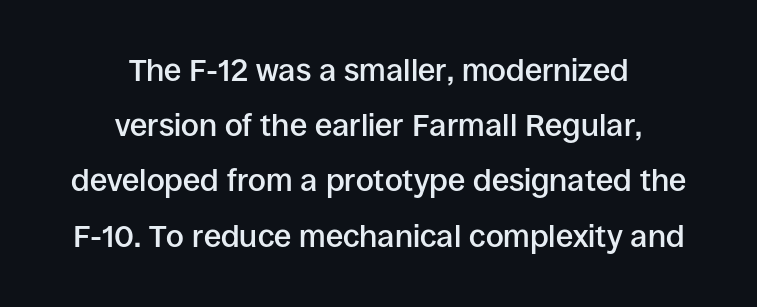
Q: Is the text bold? A: Semi-bold.
Q: Is the text italic (slanted)? A: No, it is upright.
Q: Is the typeface a serif or a sans-serif typeface? A: Sans-serif.
Q: Is the text underlined? A: No.
Q: How is the paragraph aligned? A: Centered.
Q: Is the spacing between letters normal or unusually wide? A: Normal.
Q: Width (condensed, normal, or wide)? A: Normal.
Q: Stroke contrast? A: Low.
Q: x-height? A: Large.
Q: Monospaced? A: No.
